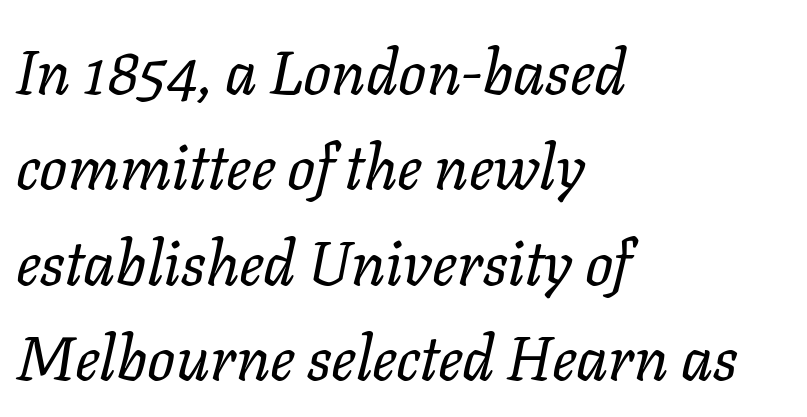
The image shows 62 px regular-weight type, italic (leaning right); set left-aligned, normal line spacing (1.54x), normal letter spacing, not underlined; low stroke contrast and a medium x-height.
